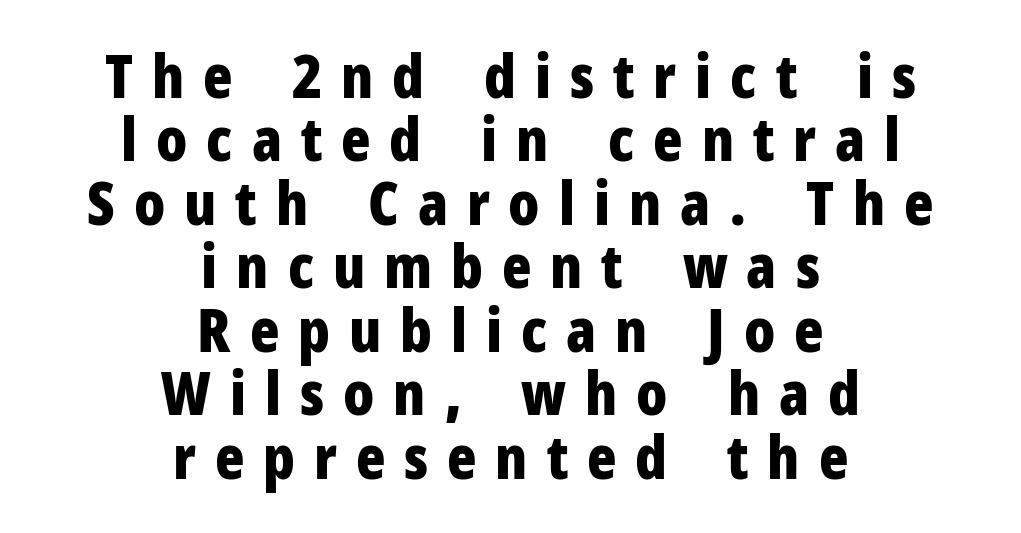
{"serif": "no", "italic": "no", "bold": "yes", "weight": "bold", "width": "condensed", "stroke_contrast": "low", "x_height": "medium", "monospaced": "no", "underline": "no", "align": "center", "line_spacing": "tight", "line_spacing_ratio": 1.04, "letter_spacing": "wide", "letter_spacing_em": 0.31, "glyph_px": 61}
